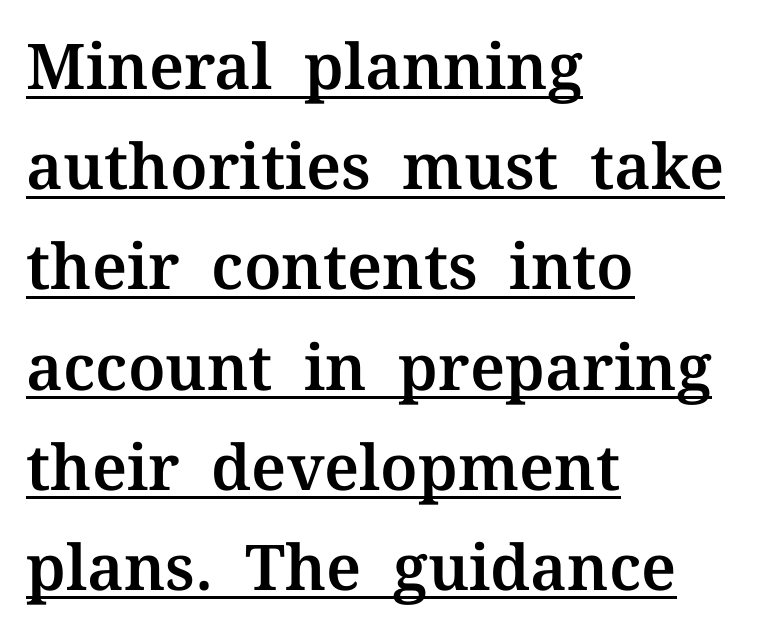
{"serif": "yes", "italic": "no", "width": "normal", "stroke_contrast": "medium", "x_height": "medium", "monospaced": "no", "underline": "yes", "align": "left", "line_spacing": "normal", "line_spacing_ratio": 1.59, "letter_spacing": "normal", "letter_spacing_em": 0.0, "glyph_px": 63}
